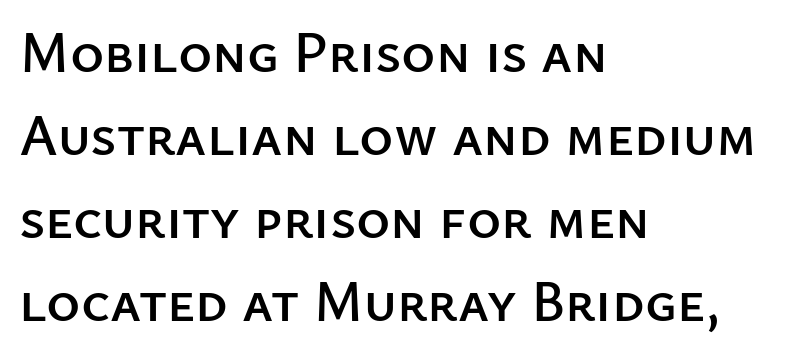
Q: Is the text italic (slanted)? A: No, it is upright.
Q: Is the typeface a serif or a sans-serif typeface? A: Sans-serif.
Q: Is the text underlined? A: No.
Q: How is the paragraph aligned? A: Left-aligned.
Q: Is the spacing between letters normal or unusually wide? A: Normal.
Q: Is the spacing between lines tight, normal or loose? A: Normal.
Q: Width (condensed, normal, or wide)? A: Normal.
Q: Stroke contrast? A: Low.
Q: x-height? A: Medium.
Q: Monospaced? A: No.
